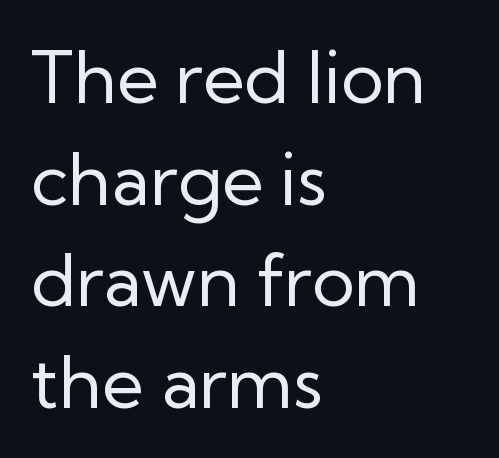
The image shows 72 px regular-weight sans-serif type, upright; set left-aligned, normal line spacing (1.41x), normal letter spacing, not underlined; low stroke contrast and a medium x-height.
